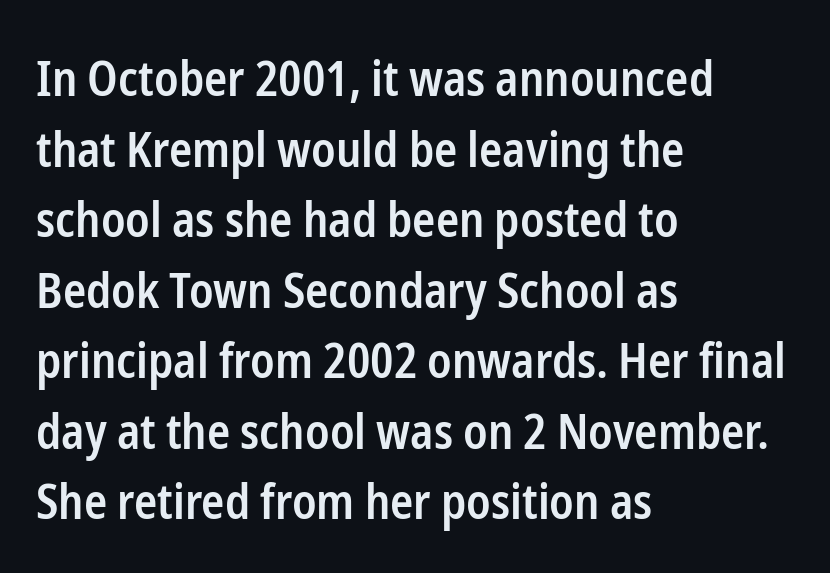
The image shows 48 px semibold, condensed sans-serif type, upright; set left-aligned, normal line spacing (1.47x), normal letter spacing, not underlined; low stroke contrast and a medium x-height.
